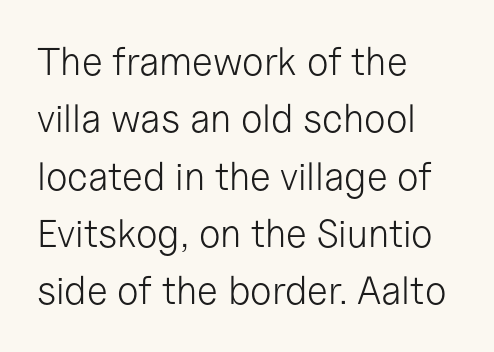
{"serif": "no", "italic": "no", "bold": "no", "weight": "light", "width": "normal", "stroke_contrast": "low", "x_height": "medium", "monospaced": "no", "underline": "no", "align": "left", "line_spacing": "normal", "line_spacing_ratio": 1.47, "letter_spacing": "normal", "letter_spacing_em": 0.0, "glyph_px": 39}
